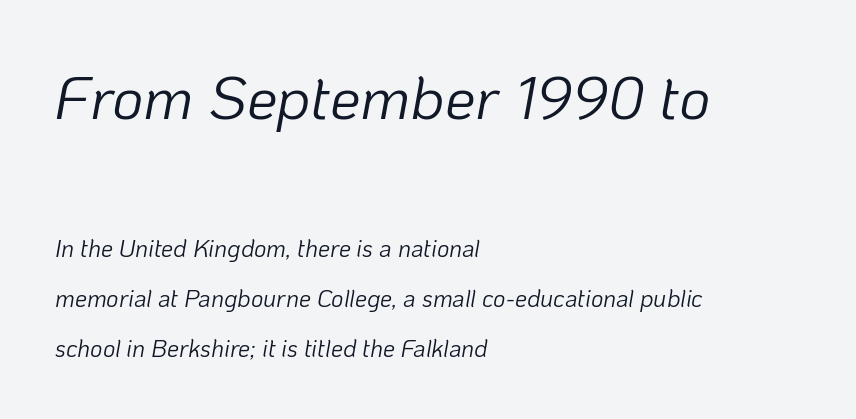
The image shows 61 px light type, italic (leaning right); set left-aligned, loose line spacing (2.08x), normal letter spacing, not underlined; the first (top) block is 2.54x larger; low stroke contrast and a medium x-height.
